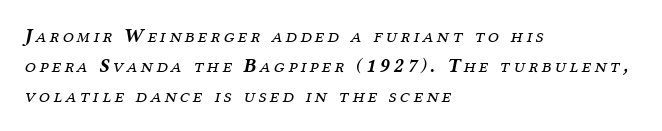
The passage shown is not bold in any degree. The line-height multiplier appears to be the usual default. The glyphs are unaccompanied by any horizontal stroke below them. It's the slanting kind of type. The lines in this sample share a left origin and differ only in where they stop.
